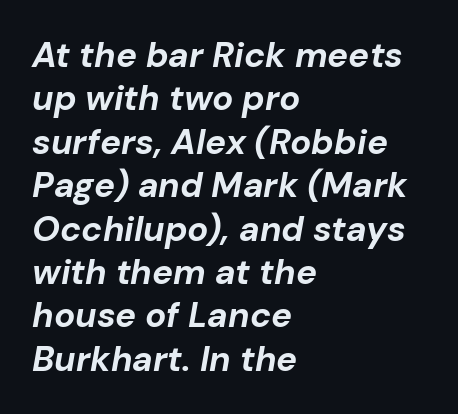
Plain, unruled lines of type. This sample is left-justified, so line endings fall wherever the words run out. Look at the tracking — it's just the regular setting, nothing added. Italic? Definitely — the glyphs are oblique. You could not count columns in this text — the font is proportionally spaced.
